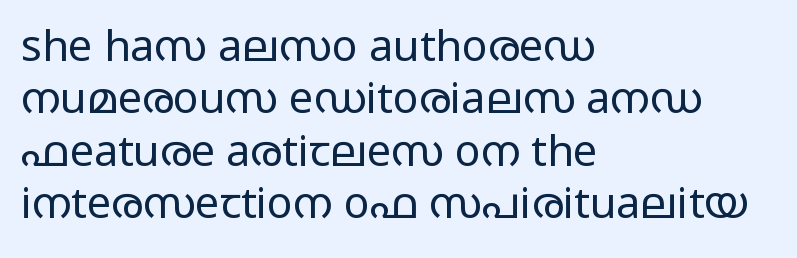
Q: Is the text bold? A: No.
Q: Is the text italic (slanted)? A: No, it is upright.
Q: Is the typeface a serif or a sans-serif typeface? A: Sans-serif.
Q: Is the text underlined? A: No.
Q: How is the paragraph aligned? A: Left-aligned.
Q: Is the spacing between letters normal or unusually wide? A: Normal.
Q: Width (condensed, normal, or wide)? A: Wide.
Q: Stroke contrast? A: Low.
Q: x-height? A: Medium.
Q: Monospaced? A: No.
